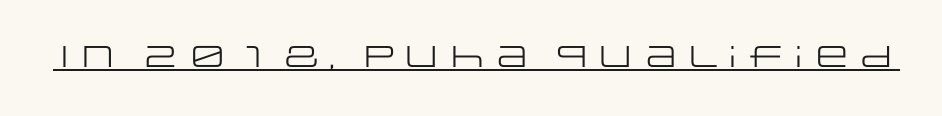
Q: Is the text bold? A: No.
Q: Is the text italic (slanted)? A: No, it is upright.
Q: Is the typeface a serif or a sans-serif typeface? A: Sans-serif.
Q: Is the text underlined? A: Yes.
Q: Is the spacing between letters normal or unusually wide? A: Normal.
Q: Width (condensed, normal, or wide)? A: Wide.
Q: Stroke contrast? A: Low.
Q: x-height? A: Large.
Q: Monospaced? A: No.
